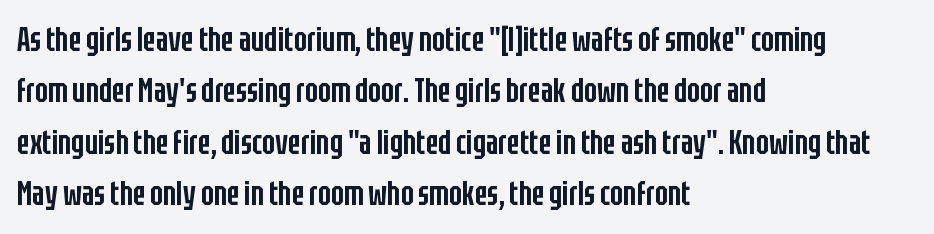
{"serif": "no", "italic": "no", "bold": "semi", "weight": "semibold", "width": "condensed", "stroke_contrast": "low", "x_height": "large", "monospaced": "no", "underline": "no", "align": "left", "line_spacing": "normal", "line_spacing_ratio": 1.51, "letter_spacing": "normal", "letter_spacing_em": 0.0, "glyph_px": 34}
